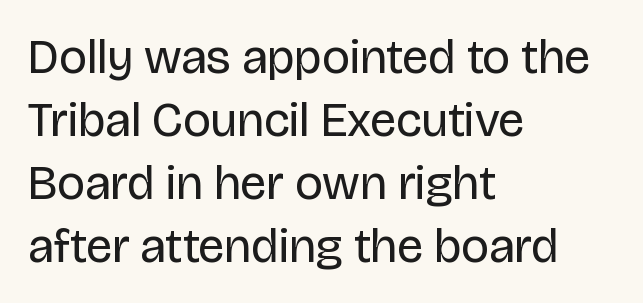
Q: Is the text bold? A: No.
Q: Is the text italic (slanted)? A: No, it is upright.
Q: Is the typeface a serif or a sans-serif typeface? A: Sans-serif.
Q: Is the text underlined? A: No.
Q: How is the paragraph aligned? A: Left-aligned.
Q: Is the spacing between letters normal or unusually wide? A: Normal.
Q: Is the spacing between lines tight, normal or loose? A: Normal.
Q: Width (condensed, normal, or wide)? A: Normal.
Q: Stroke contrast? A: Low.
Q: x-height? A: Large.
Q: Monospaced? A: No.
